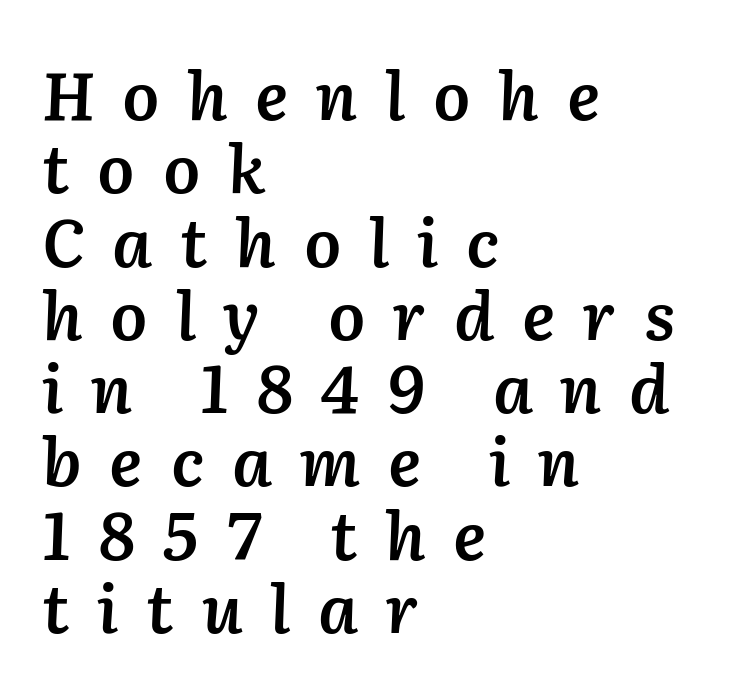
Q: Is the text bold? A: Semi-bold.
Q: Is the text italic (slanted)? A: Yes, it leans right by about 2 degrees.
Q: Is the text underlined? A: No.
Q: How is the paragraph aligned? A: Left-aligned.
Q: Is the spacing between letters normal or unusually wide? A: Unusually wide.
Q: Is the spacing between lines tight, normal or loose? A: Tight.
Q: Width (condensed, normal, or wide)? A: Normal.
Q: Stroke contrast? A: Low.
Q: x-height? A: Medium.
Q: Monospaced? A: No.
